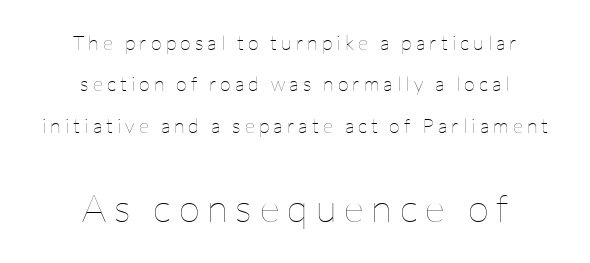
Q: Is the text bold? A: No.
Q: Is the text italic (slanted)? A: No, it is upright.
Q: Is the text underlined? A: No.
Q: How is the paragraph aligned? A: Centered.
Q: Is the spacing between letters normal or unusually wide? A: Unusually wide.
Q: Is the spacing between lines tight, normal or loose? A: Loose.
Q: Which block of text is set in a larger size, the first (top) or the second (bottom)? A: The second (bottom) one.
Q: Width (condensed, normal, or wide)? A: Normal.
Q: Stroke contrast? A: Low.
Q: x-height? A: Medium.
Q: Monospaced? A: No.
